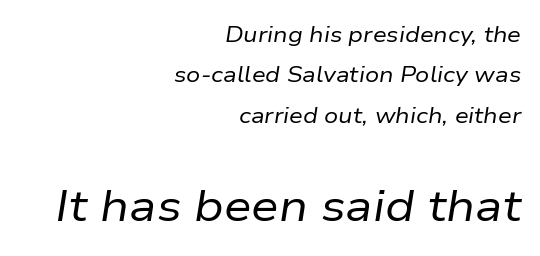
The image shows 44 px regular-weight type, italic (leaning right); set right-aligned, line spacing 1.84x, normal letter spacing, not underlined; the second (bottom) block is 2.0x larger; low stroke contrast and a medium x-height.
